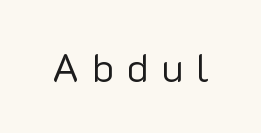
The image shows 40 px regular-weight sans-serif type, upright; set unusually wide letter spacing (+0.32 em), not underlined; low stroke contrast and a medium x-height.
